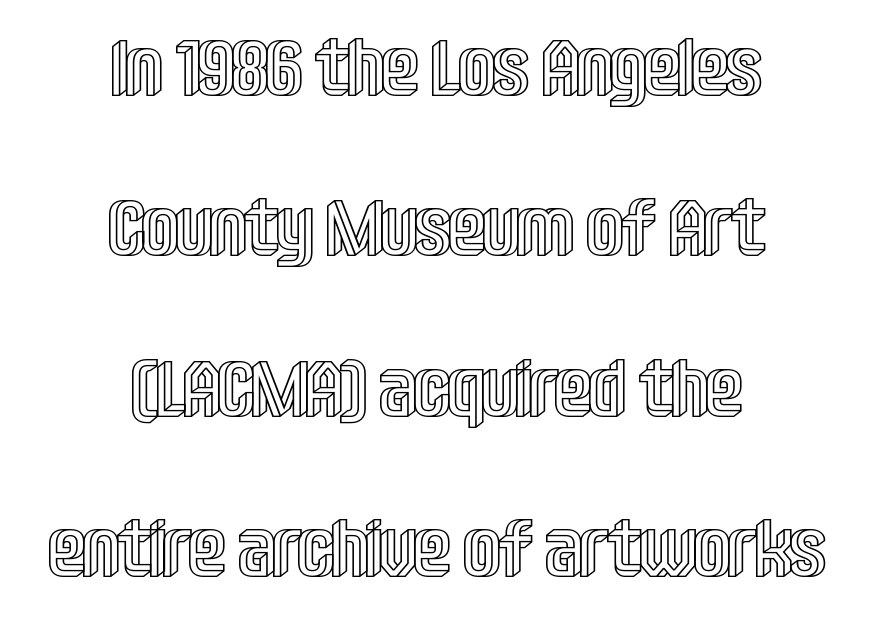
Q: Is the text italic (slanted)? A: No, it is upright.
Q: Is the text underlined? A: No.
Q: How is the paragraph aligned? A: Centered.
Q: Is the spacing between letters normal or unusually wide? A: Normal.
Q: Is the spacing between lines tight, normal or loose? A: Loose.
Q: Width (condensed, normal, or wide)? A: Condensed.
Q: x-height? A: Large.
Q: Monospaced? A: No.
